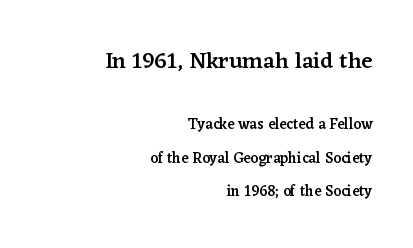
Q: Is the text bold? A: Semi-bold.
Q: Is the text italic (slanted)? A: No, it is upright.
Q: Is the text underlined? A: No.
Q: How is the paragraph aligned? A: Right-aligned.
Q: Is the spacing between letters normal or unusually wide? A: Normal.
Q: Is the spacing between lines tight, normal or loose? A: Loose.
Q: Which block of text is set in a larger size, the first (top) or the second (bottom)? A: The first (top) one.
